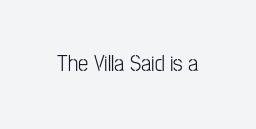
{"italic": "no", "bold": "no", "underline": "no", "letter_spacing": "normal", "letter_spacing_em": 0.0, "glyph_px": 23}
